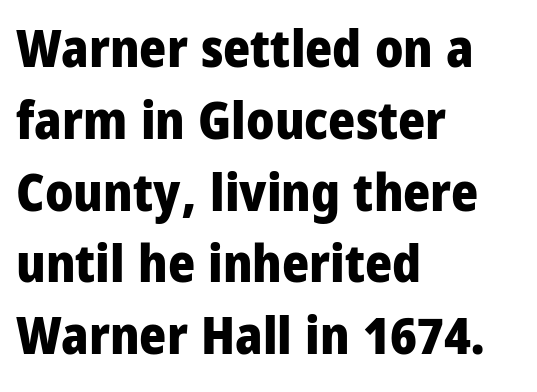
{"serif": "no", "italic": "no", "bold": "yes", "weight": "heavy", "width": "condensed", "stroke_contrast": "low", "x_height": "large", "monospaced": "no", "underline": "no", "align": "left", "line_spacing": "normal", "line_spacing_ratio": 1.38, "letter_spacing": "normal", "letter_spacing_em": 0.0, "glyph_px": 52}
